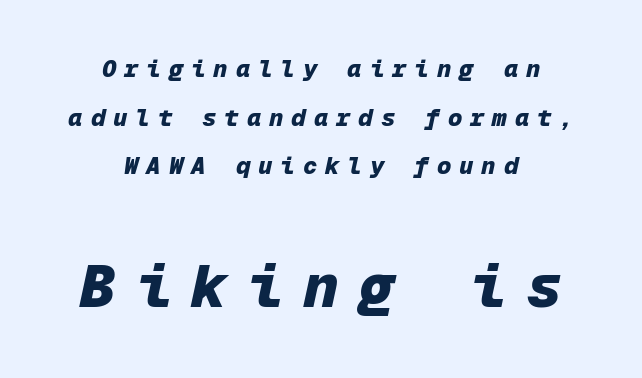
The image shows 60 px heavy type, italic (leaning right), monospaced; set centered, loose line spacing (2.03x), unusually wide letter spacing (+0.33 em), not underlined; the second (bottom) block is 2.5x larger; low stroke contrast and a medium x-height.
